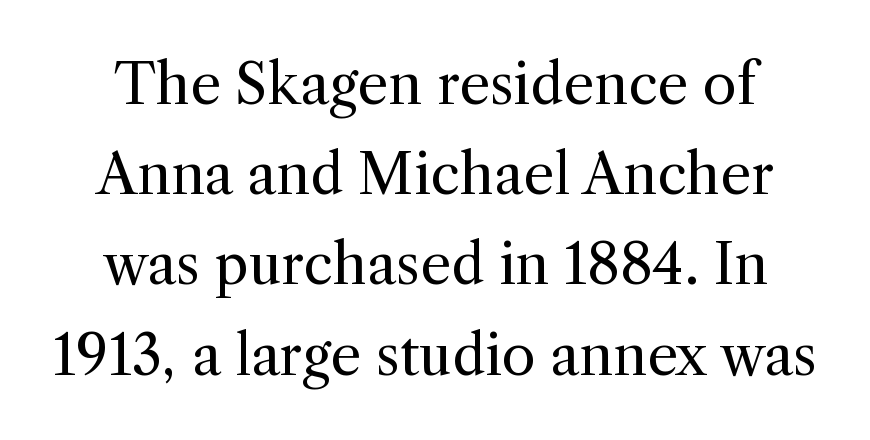
The image shows 55 px regular-weight serif type, upright; set normal line spacing (1.64x), normal letter spacing, not underlined; a medium x-height.
